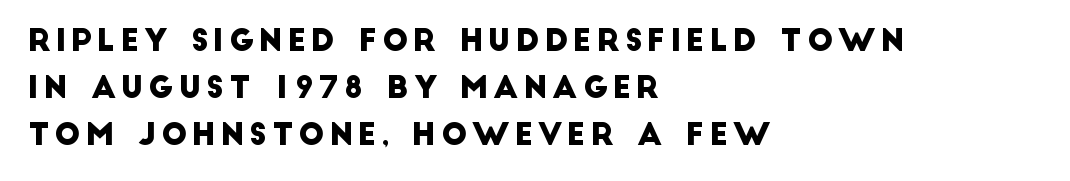
The image shows 30 px sans-serif type; set left-aligned, normal line spacing (1.56x), not underlined; low stroke contrast and a large x-height.
